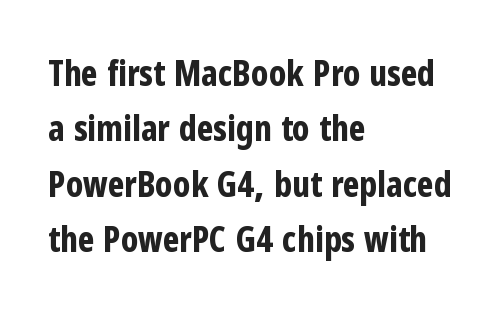
{"serif": "no", "italic": "no", "bold": "yes", "weight": "bold", "width": "condensed", "stroke_contrast": "low", "x_height": "medium", "monospaced": "no", "underline": "no", "align": "left", "line_spacing": "normal", "line_spacing_ratio": 1.58, "letter_spacing": "normal", "letter_spacing_em": 0.0, "glyph_px": 35}
